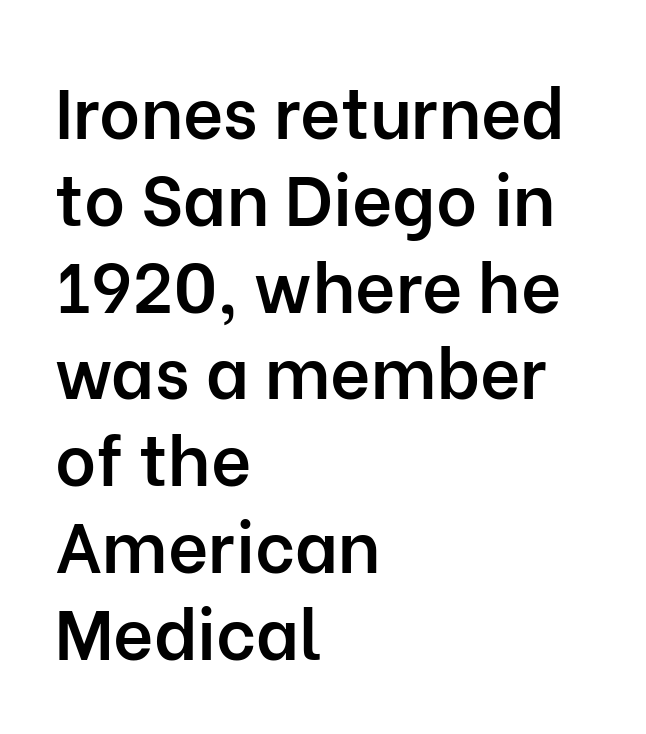
The area under the type is left untouched. In terms of letterspacing, this is plain default setting. Tall strokes in this sample are plumb rather than angled. The lines are quadded left. Nope, no serifs anywhere on these letters. The letters advance in unequal steps, a hallmark of proportional type.
